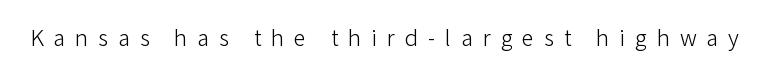
The image shows 22 px text type, upright; set unusually wide letter spacing (+0.45 em), not underlined.
